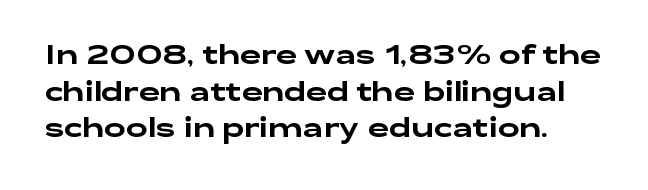
Q: Is the text italic (slanted)? A: No, it is upright.
Q: Is the text underlined? A: No.
Q: Is the spacing between letters normal or unusually wide? A: Normal.
Q: Is the spacing between lines tight, normal or loose? A: Normal.
